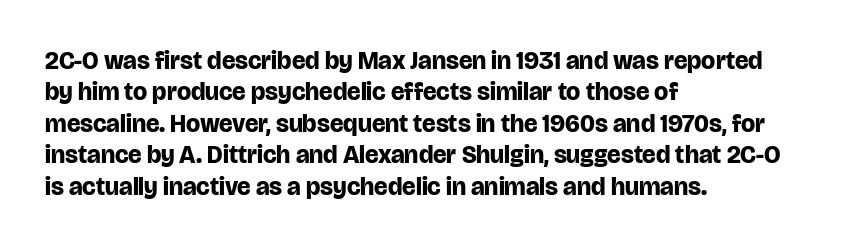
{"italic": "no", "bold": "yes", "underline": "no", "align": "left", "line_spacing": "normal", "line_spacing_ratio": 1.26, "letter_spacing": "normal", "letter_spacing_em": 0.0, "glyph_px": 25}
